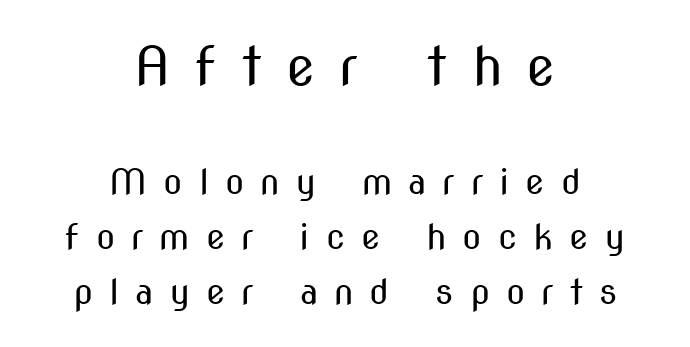
{"serif": "no", "italic": "no", "bold": "no", "weight": "regular", "width": "condensed", "stroke_contrast": "medium", "x_height": "medium", "monospaced": "no", "underline": "no", "align": "center", "line_spacing": "normal", "line_spacing_ratio": 1.57, "letter_spacing": "wide", "letter_spacing_em": 0.46, "larger_block": "first", "size_ratio": 1.51, "glyph_px": 53}
